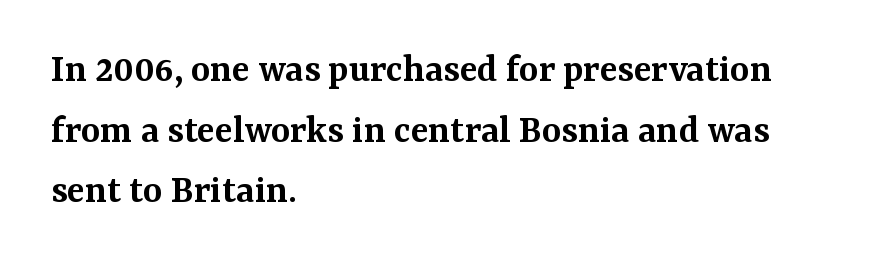
A bit beefed up — I'd call it semibold rather than bold. Summary of vertical rhythm: regular, with standard interline spacing. The foot of each line stays bare and open. This sample has the flowing, uneven cadence of proportional lettering. Vertical strokes here are truly vertical.
